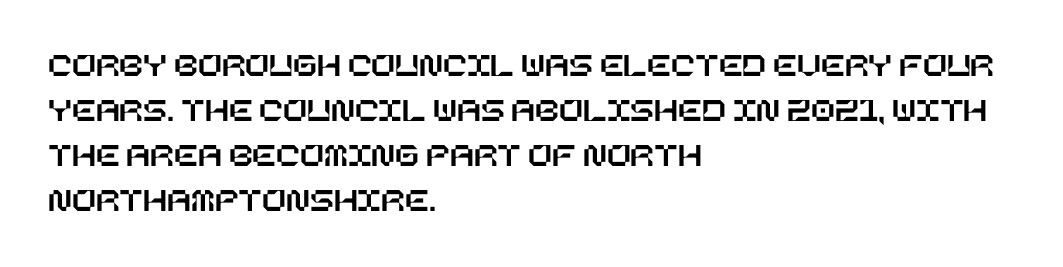
Inter-character spacing is left at the font's built-in metrics. Lines of text with bare space underneath. These lines sit exactly where default settings would place them. Every row of glyphs begins at an identical x-position on the left. The letters stand upright; this is a roman face.
